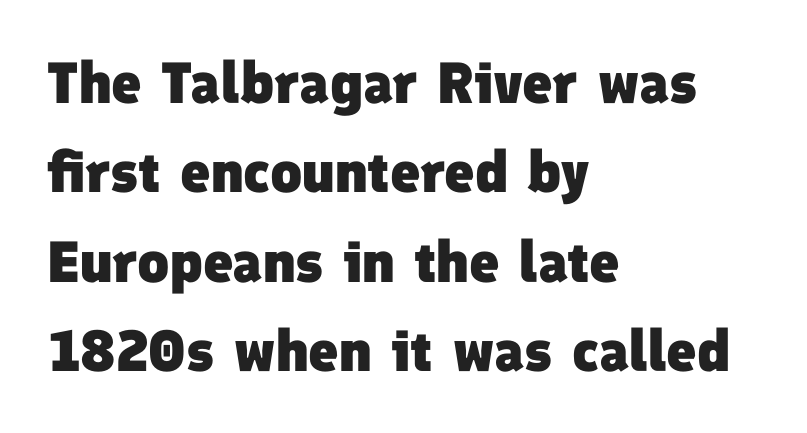
The image shows 58 px heavy sans-serif type; set left-aligned, normal line spacing (1.54x), normal letter spacing, not underlined; low stroke contrast and a medium x-height.
